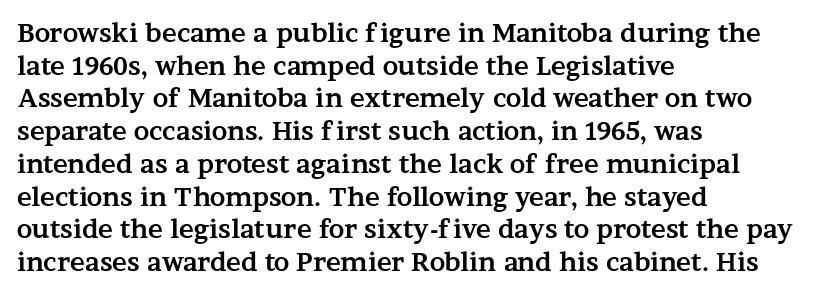
The image shows 25 px bold type, upright; set left-aligned, normal line spacing (1.31x), normal letter spacing, not underlined.
